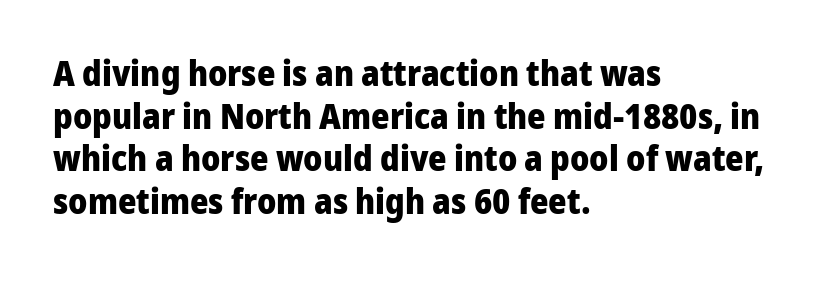
The image shows 35 px heavy sans-serif type, upright; set left-aligned, line spacing 1.22x, normal letter spacing, not underlined; low stroke contrast and a medium x-height.
